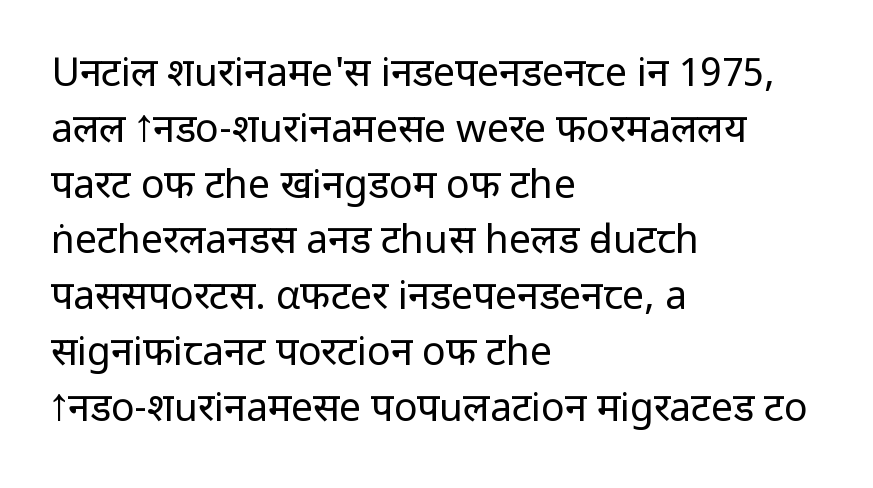
{"serif": "no", "italic": "no", "bold": "no", "weight": "regular", "width": "normal", "stroke_contrast": "low", "x_height": "medium", "monospaced": "no", "underline": "no", "align": "left", "line_spacing": "normal", "line_spacing_ratio": 1.43, "letter_spacing": "normal", "letter_spacing_em": 0.0, "glyph_px": 39}
